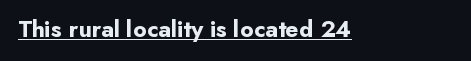
{"italic": "no", "bold": "yes", "underline": "yes", "letter_spacing": "normal", "letter_spacing_em": 0.0, "glyph_px": 24}
